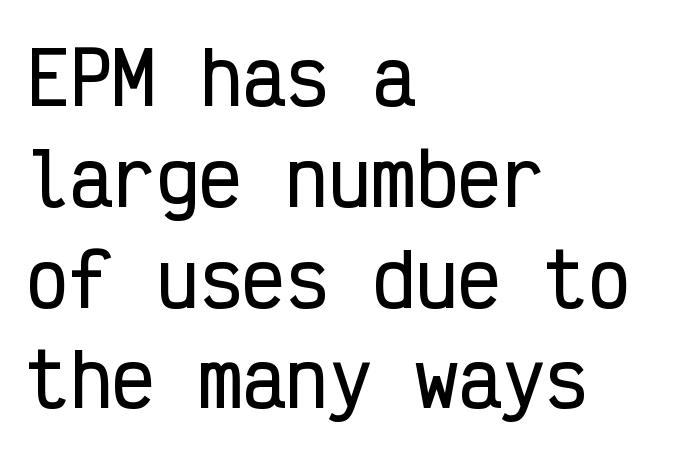
Q: Is the text italic (slanted)? A: No, it is upright.
Q: Is the typeface a serif or a sans-serif typeface? A: Sans-serif.
Q: Is the text underlined? A: No.
Q: How is the paragraph aligned? A: Left-aligned.
Q: Is the spacing between letters normal or unusually wide? A: Normal.
Q: Is the spacing between lines tight, normal or loose? A: Normal.
Q: Width (condensed, normal, or wide)? A: Condensed.
Q: Stroke contrast? A: Low.
Q: x-height? A: Medium.
Q: Monospaced? A: Yes.
